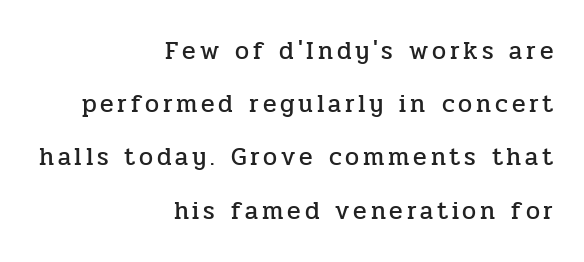
Q: Is the text italic (slanted)? A: No, it is upright.
Q: Is the text underlined? A: No.
Q: How is the paragraph aligned? A: Right-aligned.
Q: Is the spacing between lines tight, normal or loose? A: Loose.
